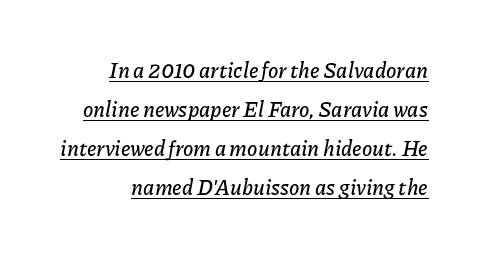
Q: Is the text italic (slanted)? A: Yes, it leans right by about 11 degrees.
Q: Is the text underlined? A: Yes.
Q: Is the spacing between letters normal or unusually wide? A: Normal.
